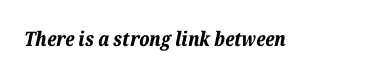
Underline: absent. Strokes here are thick enough to call this a true bold. The face used here is rendered with its standard letterfit. The axis of the letterforms is tilted away from vertical.
